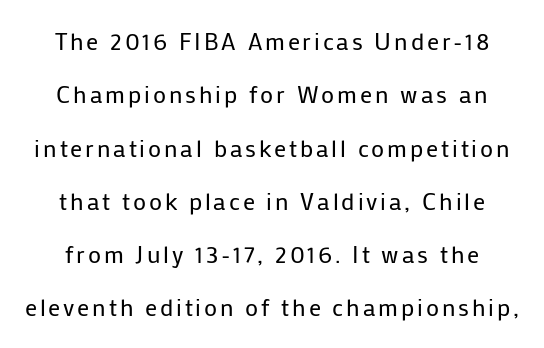
The typography opts for an upright posture over an oblique one. The font is comparable to plain body text, perhaps lighter. Whoever set this chose breathing room over compactness in the vertical rhythm. Just letters on the line, the space beneath them empty.
